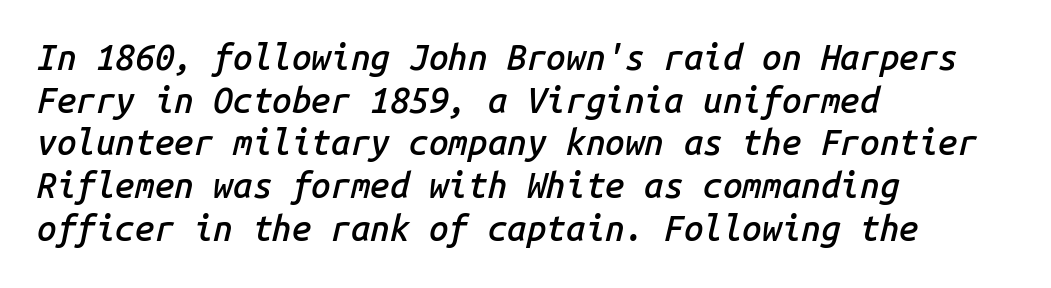
{"italic": "yes", "lean": "right", "slant_degrees": 14, "bold": "semi", "weight": "semibold", "width": "normal", "stroke_contrast": "low", "x_height": "medium", "monospaced": "yes", "underline": "no", "align": "left", "line_spacing_ratio": 1.22, "letter_spacing": "normal", "letter_spacing_em": 0.0, "glyph_px": 35}
